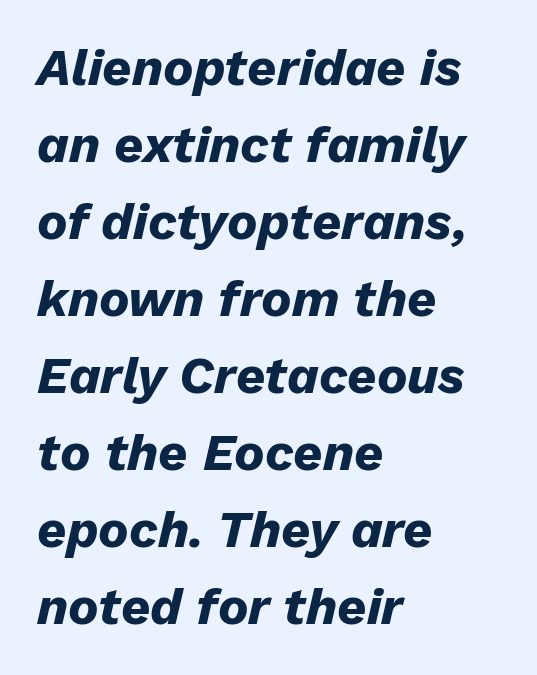
Q: Is the text bold? A: Yes.
Q: Is the text italic (slanted)? A: Yes, it leans right by about 13 degrees.
Q: Is the text underlined? A: No.
Q: How is the paragraph aligned? A: Left-aligned.
Q: Is the spacing between letters normal or unusually wide? A: Normal.
Q: Is the spacing between lines tight, normal or loose? A: Normal.
Q: Width (condensed, normal, or wide)? A: Normal.
Q: Stroke contrast? A: Low.
Q: x-height? A: Medium.
Q: Monospaced? A: No.
